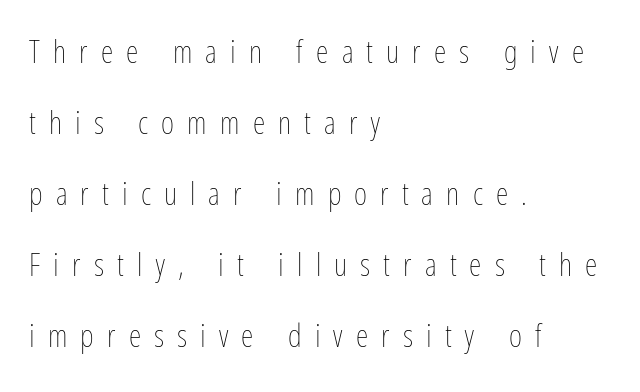
Q: Is the text bold? A: No.
Q: Is the text italic (slanted)? A: No, it is upright.
Q: Is the text underlined? A: No.
Q: How is the paragraph aligned? A: Left-aligned.
Q: Is the spacing between letters normal or unusually wide? A: Unusually wide.
Q: Is the spacing between lines tight, normal or loose? A: Loose.
Q: Width (condensed, normal, or wide)? A: Condensed.
Q: Stroke contrast? A: Low.
Q: x-height? A: Medium.
Q: Monospaced? A: No.
